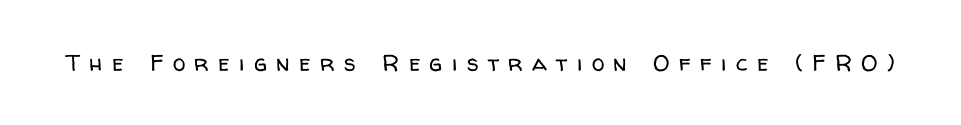
Q: Is the text bold? A: No.
Q: Is the text italic (slanted)? A: No, it is upright.
Q: Is the text underlined? A: No.
Q: Is the spacing between letters normal or unusually wide? A: Unusually wide.
